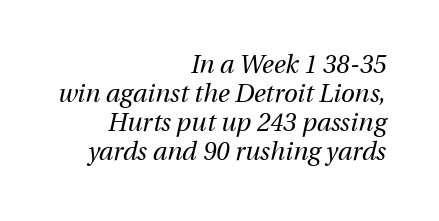
Q: Is the text bold? A: No.
Q: Is the text italic (slanted)? A: Yes, it leans right by about 13 degrees.
Q: Is the text underlined? A: No.
Q: How is the paragraph aligned? A: Right-aligned.
Q: Is the spacing between letters normal or unusually wide? A: Normal.
